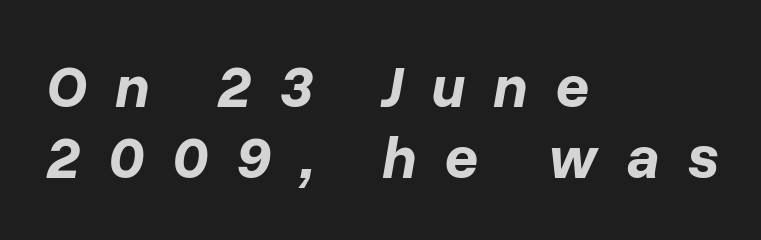
Look at the stroke-to-counter ratio: heavy, a bold. The glyphs are unaccompanied by any horizontal stroke below them. Students, note that the glyphs here are deliberately spaced far apart. Typeset ragged right — the left edge is the straight one. Looks like regular typesetting: each glyph gets only the width it needs. Compared with ordinary roman type, these characters are visibly tilted.
